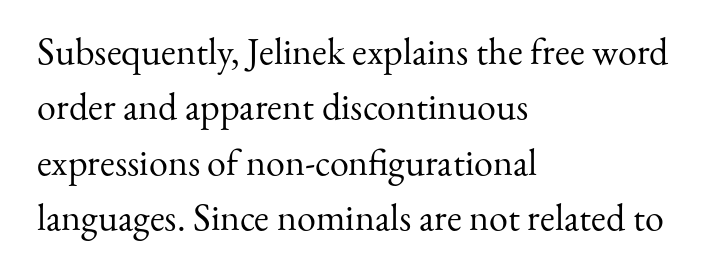
The letters advance in unequal steps, a hallmark of proportional type. The lines in this sample share a left origin and differ only in where they stop. How are the letters spaced? Ordinarily, with no added tracking. This sample uses a serif face.
